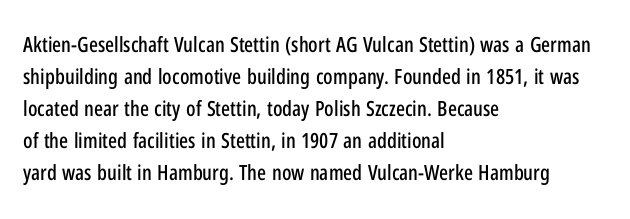
Q: Is the text italic (slanted)? A: No, it is upright.
Q: Is the text underlined? A: No.
Q: How is the paragraph aligned? A: Left-aligned.
Q: Is the spacing between letters normal or unusually wide? A: Normal.
Q: Is the spacing between lines tight, normal or loose? A: Normal.
